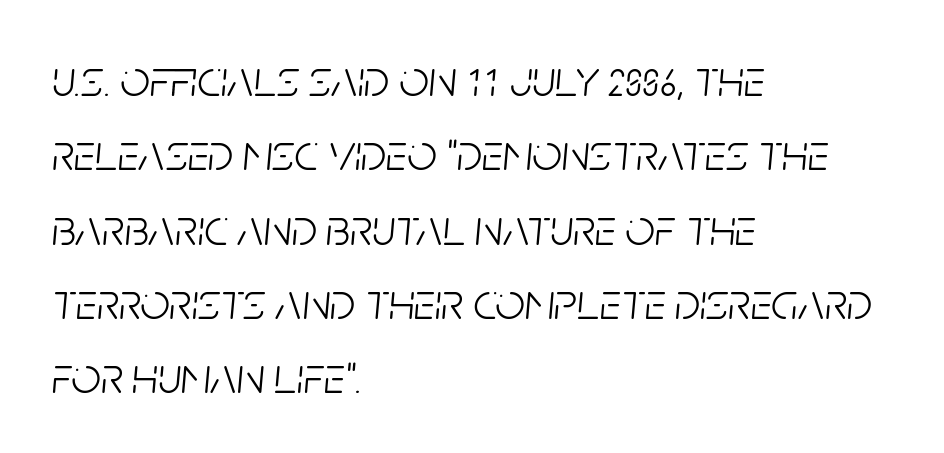
Q: Is the text bold? A: No.
Q: Is the text italic (slanted)? A: Yes, it leans right by about 5 degrees.
Q: Is the text underlined? A: No.
Q: How is the paragraph aligned? A: Left-aligned.
Q: Is the spacing between letters normal or unusually wide? A: Normal.
Q: Is the spacing between lines tight, normal or loose? A: Normal.
Q: Width (condensed, normal, or wide)? A: Condensed.
Q: Stroke contrast? A: Low.
Q: x-height? A: Large.
Q: Monospaced? A: No.
